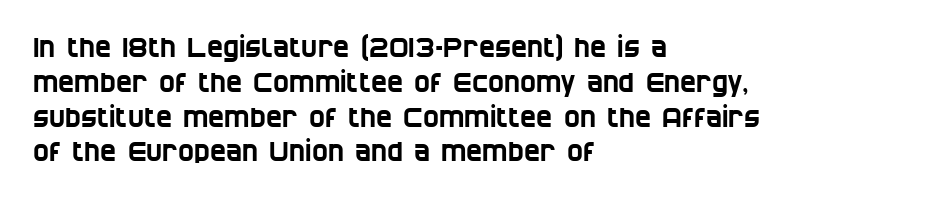
Q: Is the text underlined? A: No.
Q: How is the paragraph aligned? A: Left-aligned.
Q: Is the spacing between letters normal or unusually wide? A: Normal.
Q: Is the spacing between lines tight, normal or loose? A: Normal.
